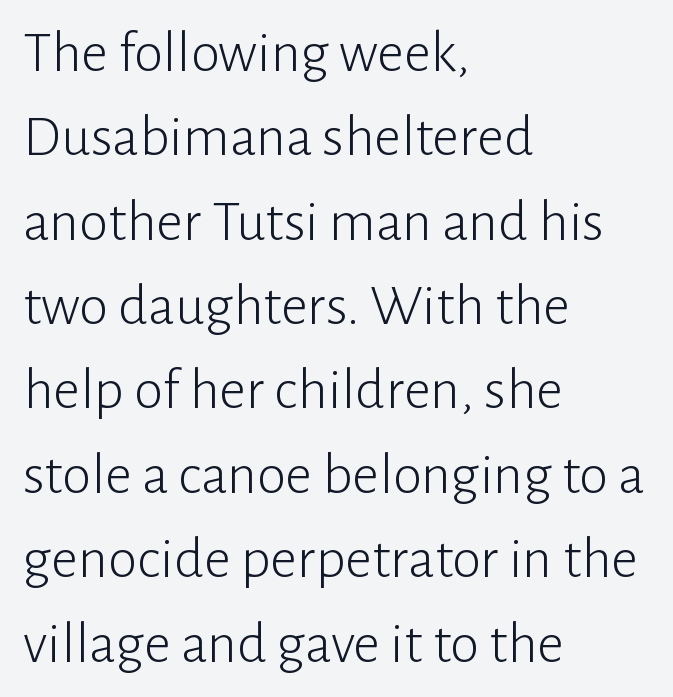
The gaps between neighbouring characters are ordinary and unremarkable. The string is rendered with underlining switched off. On a weight scale, this lands at 450 or below. Quick note: interline space is typical. Italic? Not at all — the glyphs are vertical. Unlike a traditional serif, this face leaves its strokes unadorned.
